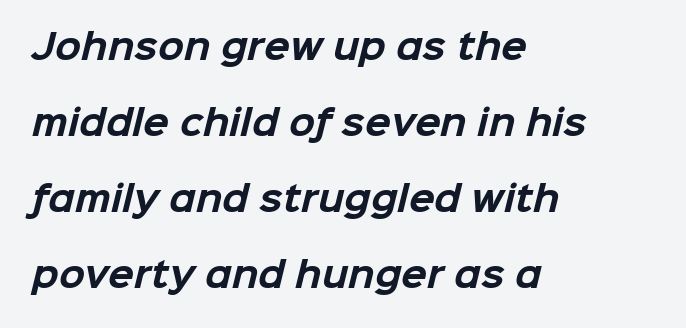
{"serif": "no", "bold": "yes", "weight": "bold", "width": "normal", "stroke_contrast": "low", "x_height": "medium", "monospaced": "no", "underline": "no", "align": "left", "line_spacing": "loose", "line_spacing_ratio": 2.24, "letter_spacing": "normal", "letter_spacing_em": 0.0, "glyph_px": 34}
